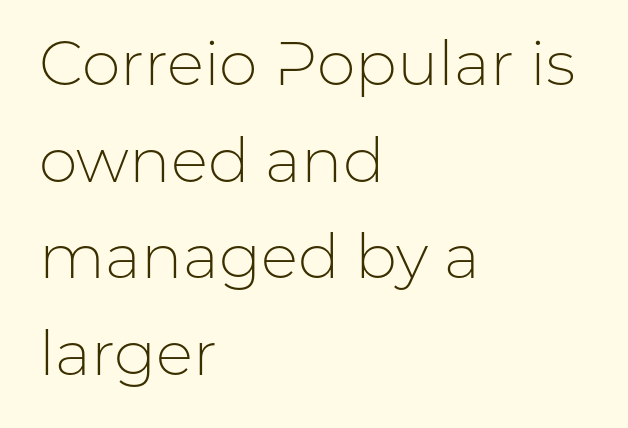
{"serif": "no", "italic": "no", "bold": "no", "weight": "light", "width": "normal", "stroke_contrast": "low", "x_height": "medium", "monospaced": "no", "underline": "no", "align": "left", "line_spacing": "normal", "line_spacing_ratio": 1.56, "letter_spacing": "normal", "letter_spacing_em": 0.0, "glyph_px": 62}
